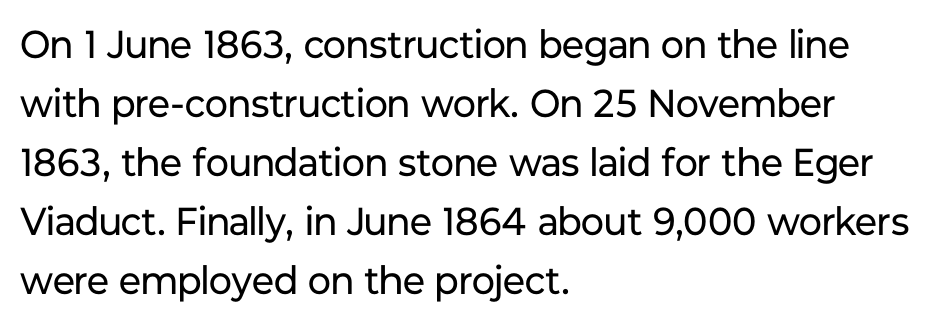
Q: Is the text bold? A: No.
Q: Is the text italic (slanted)? A: No, it is upright.
Q: Is the typeface a serif or a sans-serif typeface? A: Sans-serif.
Q: Is the text underlined? A: No.
Q: How is the paragraph aligned? A: Left-aligned.
Q: Is the spacing between letters normal or unusually wide? A: Normal.
Q: Is the spacing between lines tight, normal or loose? A: Normal.
Q: Width (condensed, normal, or wide)? A: Normal.
Q: Stroke contrast? A: Low.
Q: x-height? A: Medium.
Q: Monospaced? A: No.
